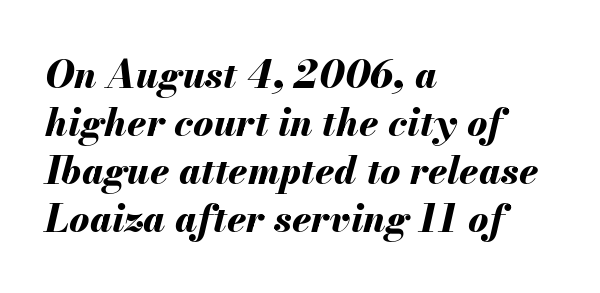
Q: Is the text bold? A: Yes.
Q: Is the text italic (slanted)? A: Yes, it leans right by about 13 degrees.
Q: Is the text underlined? A: No.
Q: How is the paragraph aligned? A: Left-aligned.
Q: Is the spacing between letters normal or unusually wide? A: Normal.
Q: Is the spacing between lines tight, normal or loose? A: Normal.
Q: Width (condensed, normal, or wide)? A: Normal.
Q: Stroke contrast? A: Medium.
Q: x-height? A: Small.
Q: Monospaced? A: No.
